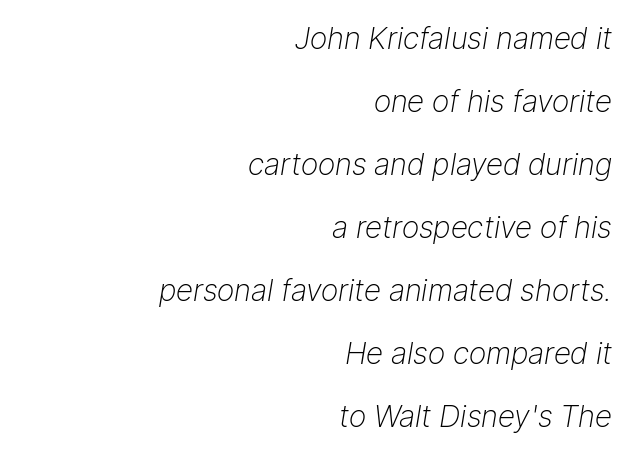
The image shows 30 px light type, italic (leaning right); set right-aligned, loose line spacing (2.1x), normal letter spacing, not underlined; low stroke contrast and a medium x-height.
